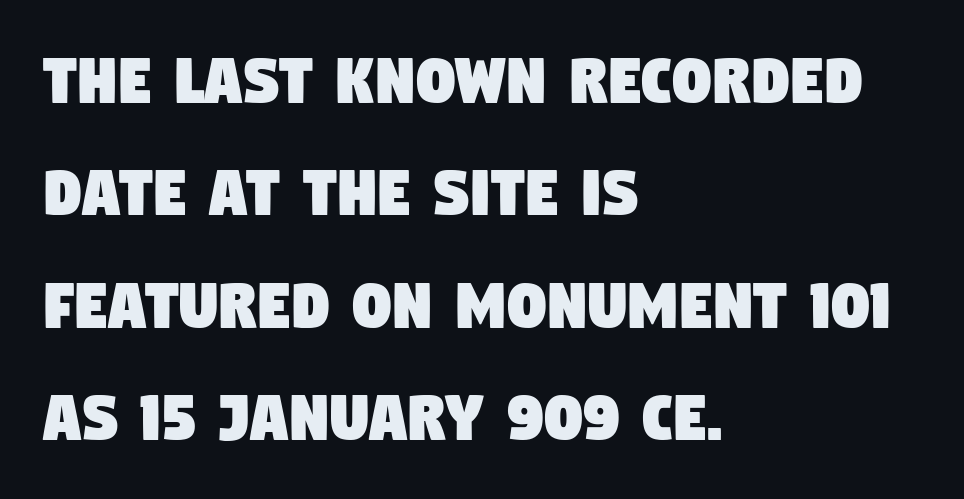
Q: Is the typeface a serif or a sans-serif typeface? A: Sans-serif.
Q: Is the text underlined? A: No.
Q: How is the paragraph aligned? A: Left-aligned.
Q: Is the spacing between letters normal or unusually wide? A: Normal.
Q: Is the spacing between lines tight, normal or loose? A: Normal.
Q: Width (condensed, normal, or wide)? A: Condensed.
Q: Stroke contrast? A: Low.
Q: x-height? A: Large.
Q: Monospaced? A: No.
